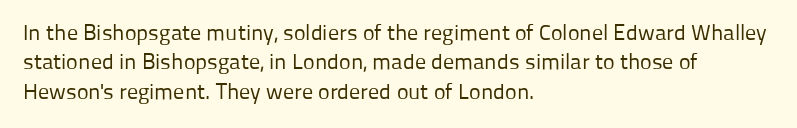
Q: Is the text bold? A: No.
Q: Is the text italic (slanted)? A: No, it is upright.
Q: Is the text underlined? A: No.
Q: How is the paragraph aligned? A: Left-aligned.
Q: Is the spacing between letters normal or unusually wide? A: Normal.
Q: Is the spacing between lines tight, normal or loose? A: Normal.
